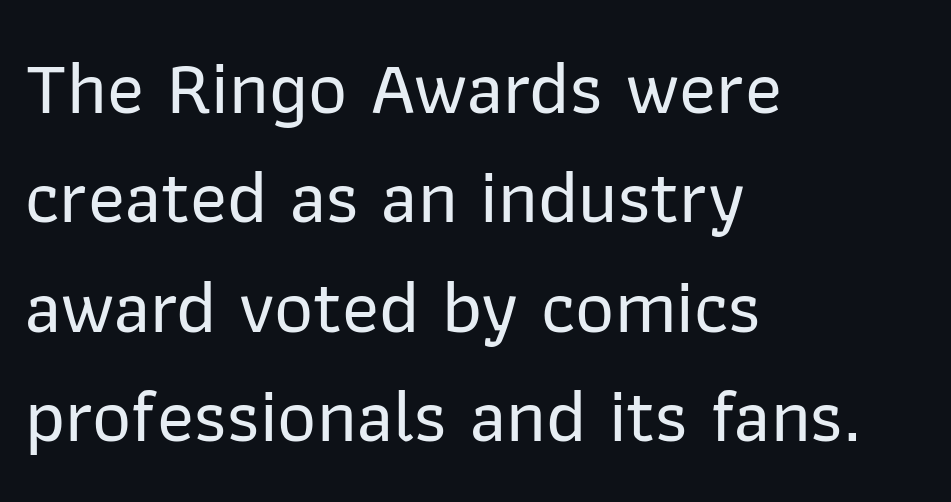
Nobody drew a line under any word here. The text block is weighted toward the left margin, trailing off unevenly rightward. What's the leading like? Ordinary, nothing unusual. The passage shown is typed in a proportional face where columns would drift. Font category for this specimen: sans-serif. Look at the tracking — it's just the regular setting, nothing added.
